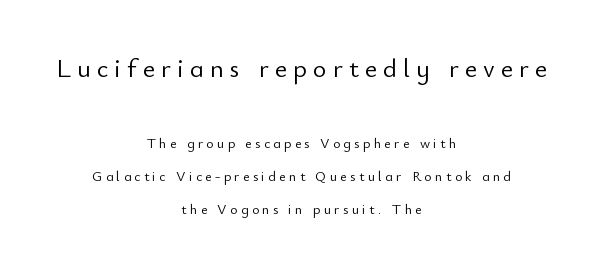
Q: Is the text bold? A: No.
Q: Is the text italic (slanted)? A: No, it is upright.
Q: Is the text underlined? A: No.
Q: How is the paragraph aligned? A: Centered.
Q: Is the spacing between letters normal or unusually wide? A: Unusually wide.
Q: Is the spacing between lines tight, normal or loose? A: Loose.
Q: Which block of text is set in a larger size, the first (top) or the second (bottom)? A: The first (top) one.
